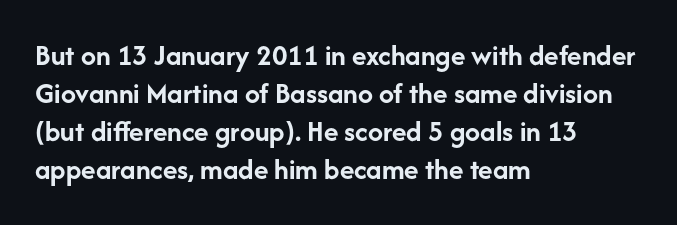
Q: Is the text bold? A: Yes.
Q: Is the text italic (slanted)? A: No, it is upright.
Q: Is the typeface a serif or a sans-serif typeface? A: Sans-serif.
Q: Is the text underlined? A: No.
Q: How is the paragraph aligned? A: Left-aligned.
Q: Is the spacing between letters normal or unusually wide? A: Normal.
Q: Is the spacing between lines tight, normal or loose? A: Normal.
Q: Width (condensed, normal, or wide)? A: Normal.
Q: Stroke contrast? A: Low.
Q: x-height? A: Medium.
Q: Monospaced? A: No.
